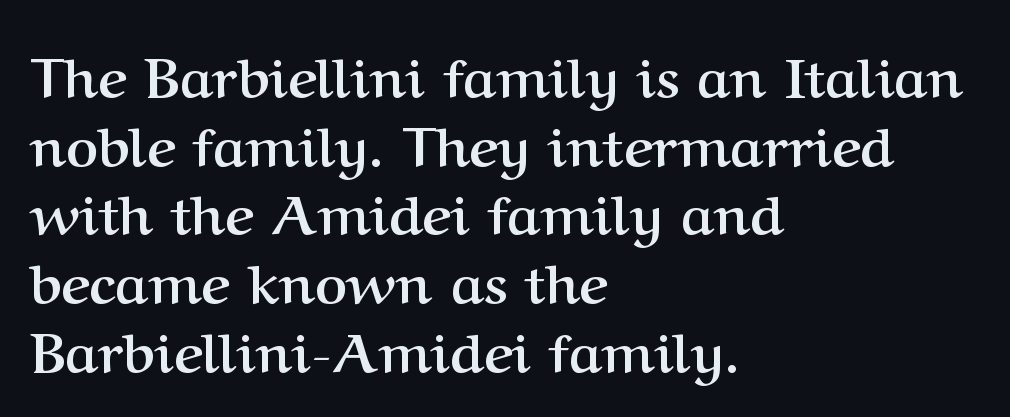
Q: Is the text bold? A: Yes.
Q: Is the text italic (slanted)? A: No, it is upright.
Q: Is the typeface a serif or a sans-serif typeface? A: Serif.
Q: Is the text underlined? A: No.
Q: How is the paragraph aligned? A: Left-aligned.
Q: Is the spacing between letters normal or unusually wide? A: Normal.
Q: Is the spacing between lines tight, normal or loose? A: Normal.
Q: Width (condensed, normal, or wide)? A: Normal.
Q: Stroke contrast? A: Medium.
Q: x-height? A: Medium.
Q: Monospaced? A: No.
